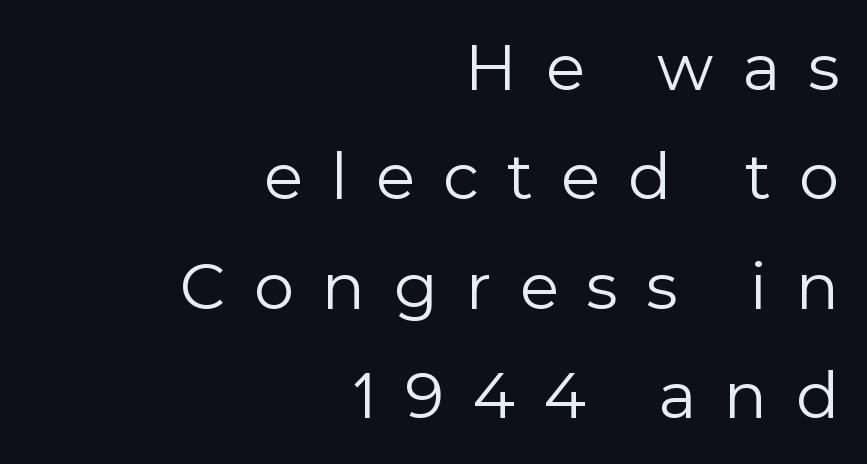
The image shows 64 px regular-weight sans-serif type, upright; set right-aligned, line spacing 1.71x, unusually wide letter spacing (+0.44 em), not underlined; a medium x-height.
